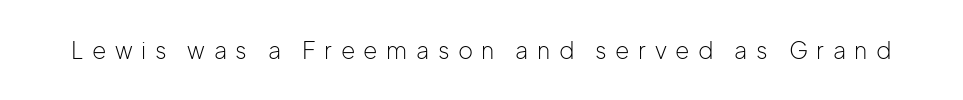
The image shows 23 px text type, upright; set unusually wide letter spacing (+0.37 em), not underlined.
